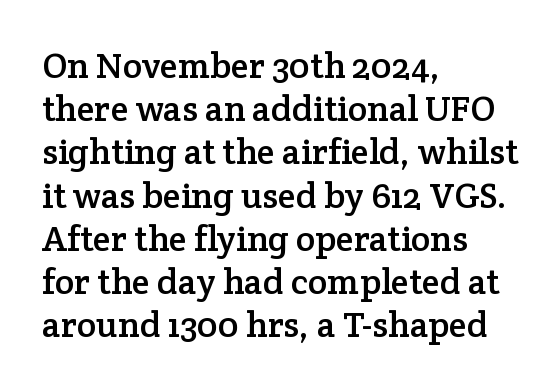
Think of a printed novel: that variable character pitch is what you see here. Typeset ragged right — the left edge is the straight one. A clean baseline with only descenders dipping below it. Ordinary non-slanted type is in use. The tracking reads as untouched default to a designer's eye.
